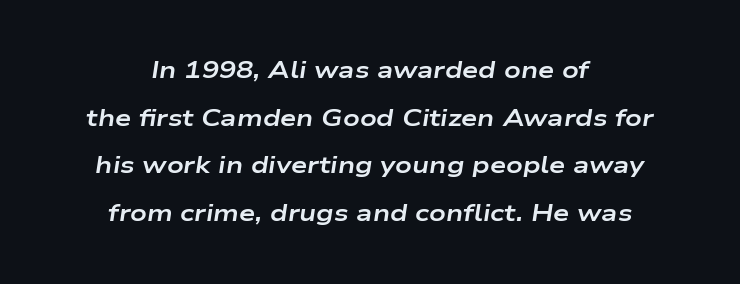
The passage is arranged like a title page — every line centered. No word sits above an underline. The passage shown leans; its letterforms are oblique. Strong, thick strokes mark this as bold type. Does extra space separate the letters? No, they use regular spacing. Airy leading.
